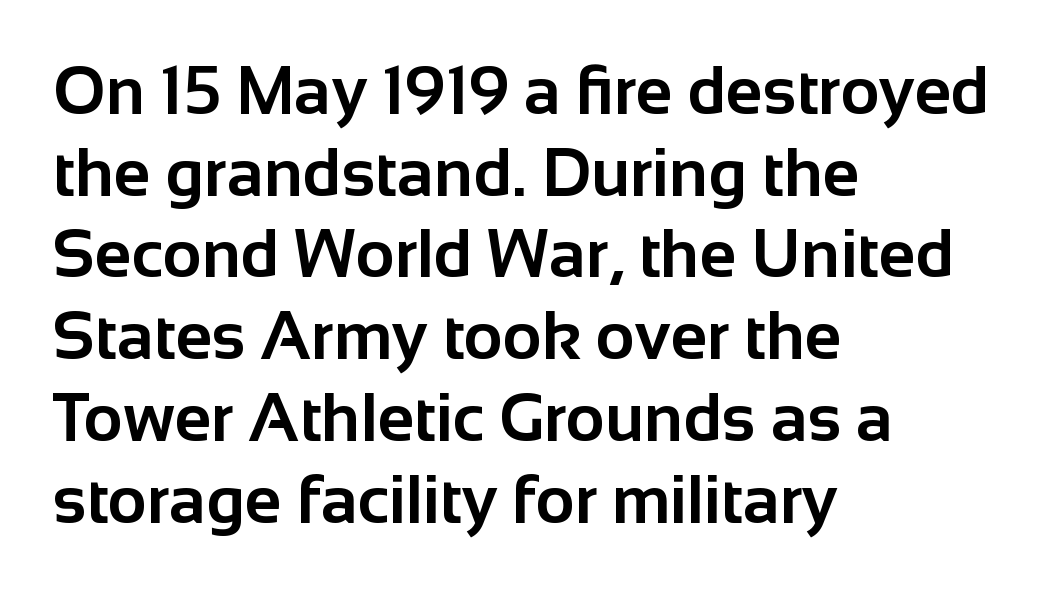
Q: Is the text bold? A: Yes.
Q: Is the text italic (slanted)? A: No, it is upright.
Q: Is the typeface a serif or a sans-serif typeface? A: Sans-serif.
Q: Is the text underlined? A: No.
Q: How is the paragraph aligned? A: Left-aligned.
Q: Is the spacing between letters normal or unusually wide? A: Normal.
Q: Width (condensed, normal, or wide)? A: Normal.
Q: Stroke contrast? A: Low.
Q: x-height? A: Medium.
Q: Monospaced? A: No.
